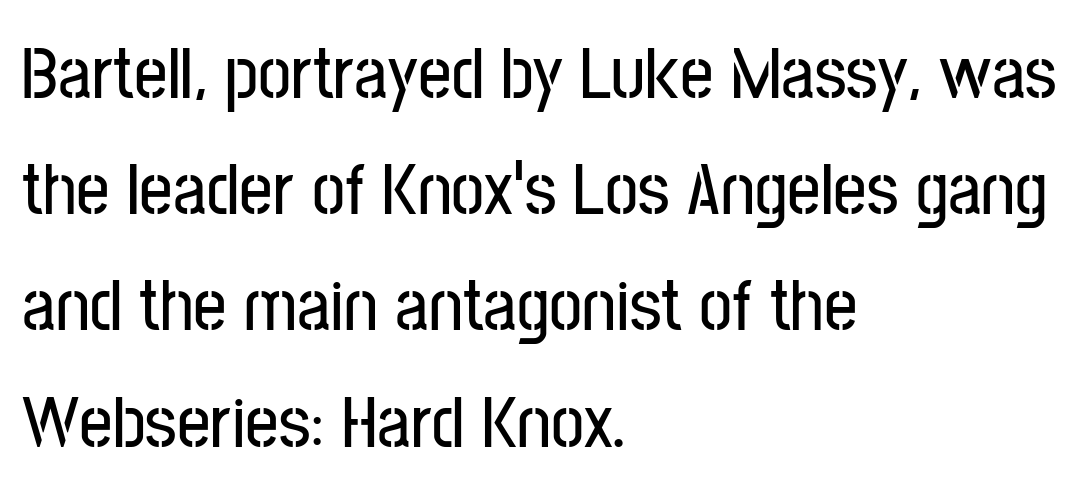
{"serif": "no", "italic": "no", "width": "condensed", "stroke_contrast": "low", "x_height": "medium", "monospaced": "no", "underline": "no", "align": "left", "line_spacing": "normal", "line_spacing_ratio": 1.57, "letter_spacing": "normal", "letter_spacing_em": 0.0, "glyph_px": 74}
